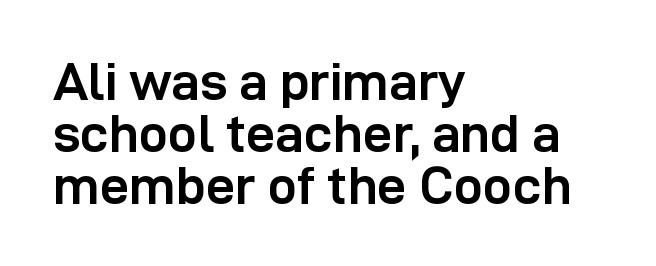
Closely set lines give the paragraph a compact silhouette. These lines carry a lot of weight — the face is fully bold. Lines of text with bare space underneath. One-word summary of the alignment: left. Stroke terminals: plain, sans-serif.
